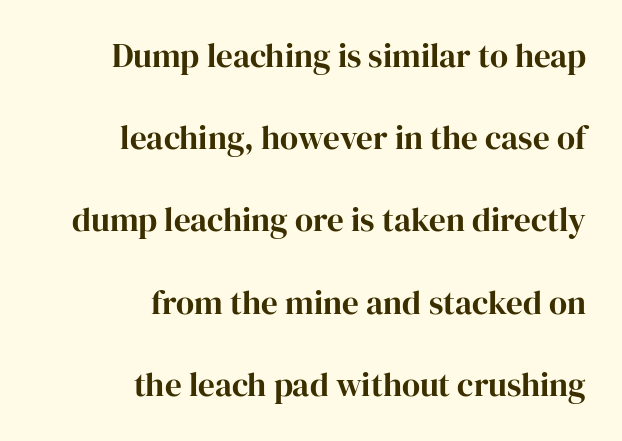
Q: Is the text italic (slanted)? A: No, it is upright.
Q: Is the typeface a serif or a sans-serif typeface? A: Serif.
Q: Is the text underlined? A: No.
Q: How is the paragraph aligned? A: Right-aligned.
Q: Is the spacing between letters normal or unusually wide? A: Normal.
Q: Is the spacing between lines tight, normal or loose? A: Loose.
Q: Width (condensed, normal, or wide)? A: Normal.
Q: Stroke contrast? A: High.
Q: x-height? A: Medium.
Q: Monospaced? A: No.
